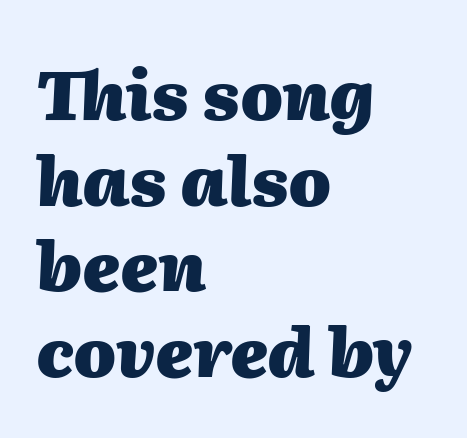
Q: Is the text bold? A: Yes.
Q: Is the text italic (slanted)? A: Yes, it leans right by about 2 degrees.
Q: Is the text underlined? A: No.
Q: How is the paragraph aligned? A: Left-aligned.
Q: Is the spacing between letters normal or unusually wide? A: Normal.
Q: Is the spacing between lines tight, normal or loose? A: Normal.
Q: Width (condensed, normal, or wide)? A: Normal.
Q: Stroke contrast? A: Medium.
Q: x-height? A: Medium.
Q: Monospaced? A: No.
